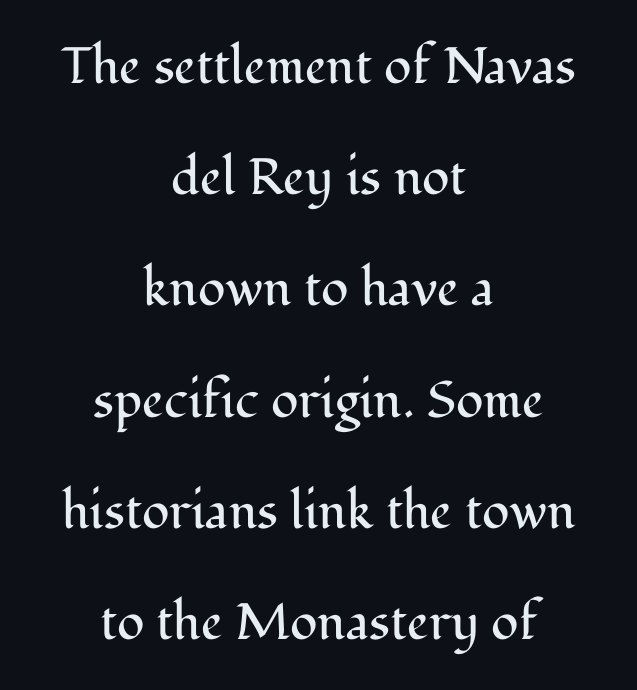
Q: Is the text bold? A: No.
Q: Is the text italic (slanted)? A: No, it is upright.
Q: Is the typeface a serif or a sans-serif typeface? A: Serif.
Q: Is the text underlined? A: No.
Q: How is the paragraph aligned? A: Centered.
Q: Is the spacing between letters normal or unusually wide? A: Normal.
Q: Is the spacing between lines tight, normal or loose? A: Loose.
Q: Width (condensed, normal, or wide)? A: Normal.
Q: Stroke contrast? A: Medium.
Q: x-height? A: Medium.
Q: Monospaced? A: No.
